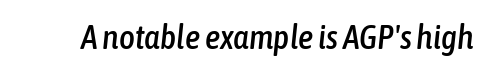
Yep, that's italic — everything's leaning. Characters follow at the spacing the type designer built in. Clear beneath every line of the passage. Spacing verdict: proportional, widths tailored to each character.
